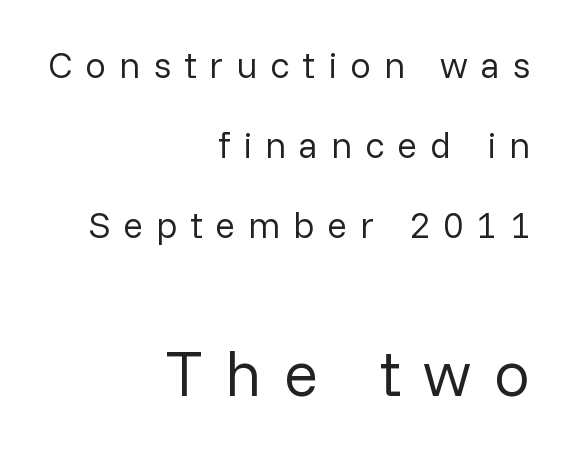
{"serif": "no", "italic": "no", "bold": "no", "weight": "regular", "width": "normal", "stroke_contrast": "low", "x_height": "medium", "monospaced": "no", "underline": "no", "align": "right", "line_spacing": "loose", "line_spacing_ratio": 2.16, "letter_spacing": "wide", "letter_spacing_em": 0.35, "larger_block": "second", "size_ratio": 1.73, "glyph_px": 64}
